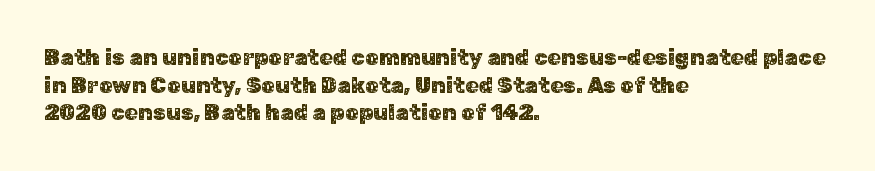
{"italic": "no", "underline": "no", "align": "left", "line_spacing": "normal", "line_spacing_ratio": 1.26, "letter_spacing": "normal", "letter_spacing_em": 0.0, "glyph_px": 22}
